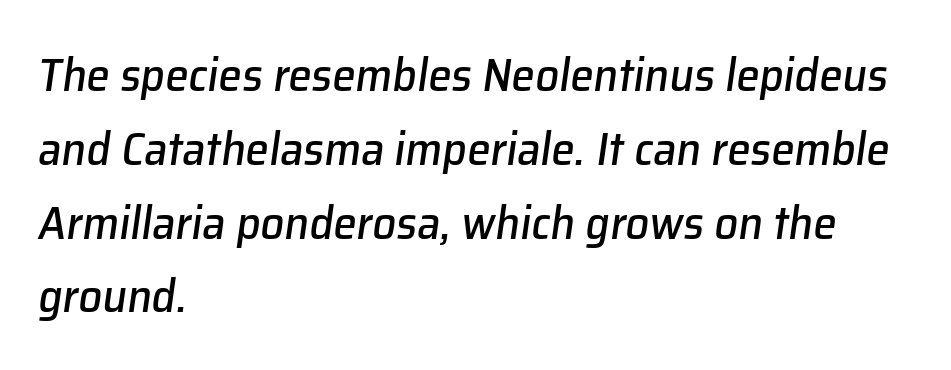
Q: Is the text italic (slanted)? A: Yes, it leans right by about 8 degrees.
Q: Is the text underlined? A: No.
Q: How is the paragraph aligned? A: Left-aligned.
Q: Is the spacing between letters normal or unusually wide? A: Normal.
Q: Is the spacing between lines tight, normal or loose? A: Normal.
Q: Width (condensed, normal, or wide)? A: Normal.
Q: Stroke contrast? A: Low.
Q: x-height? A: Medium.
Q: Monospaced? A: No.
